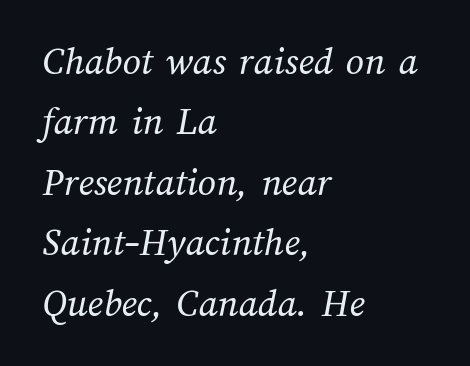
{"bold": "no", "weight": "regular", "width": "normal", "stroke_contrast": "medium", "x_height": "medium", "monospaced": "no", "underline": "no", "align": "left", "line_spacing": "normal", "line_spacing_ratio": 1.51, "letter_spacing": "normal", "letter_spacing_em": 0.0, "glyph_px": 40}
